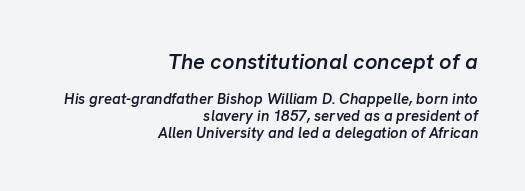
{"italic": "yes", "lean": "right", "slant_degrees": 8, "bold": "semi", "underline": "no", "align": "right", "line_spacing": "tight", "line_spacing_ratio": 1.13, "letter_spacing": "normal", "letter_spacing_em": 0.0, "larger_block": "first", "size_ratio": 1.47, "glyph_px": 22}
